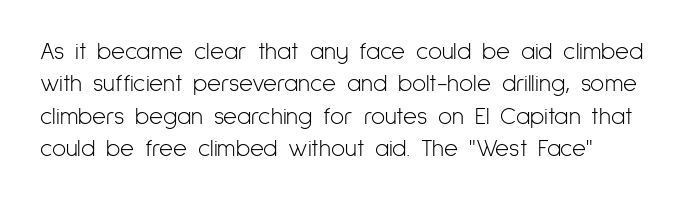
The image shows 24 px text type, upright; set normal line spacing (1.35x), normal letter spacing, not underlined.
